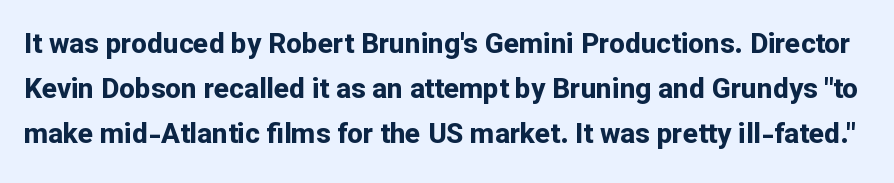
The image shows 28 px bold sans-serif type, upright; set normal line spacing (1.6x), normal letter spacing, not underlined; low stroke contrast and a medium x-height.
